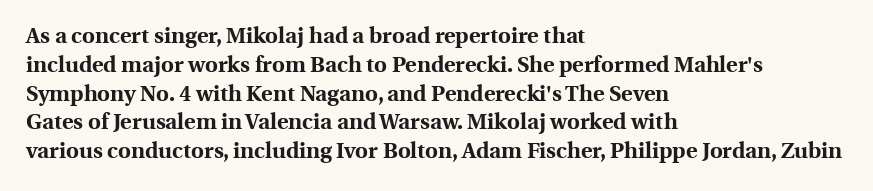
The rows are spaced the way most documents space them. Its strokes are broad and dark, the hallmark of bold type. Posture: upright roman. A bare baseline throughout the passage.
